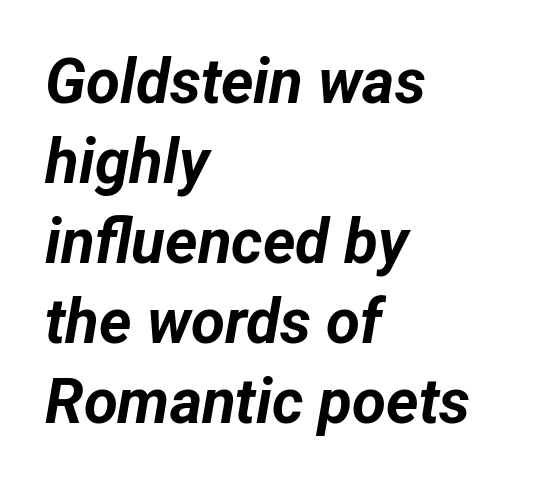
Q: Is the text bold? A: Yes.
Q: Is the text italic (slanted)? A: Yes, it leans right by about 12 degrees.
Q: Is the text underlined? A: No.
Q: How is the paragraph aligned? A: Left-aligned.
Q: Is the spacing between letters normal or unusually wide? A: Normal.
Q: Is the spacing between lines tight, normal or loose? A: Normal.
Q: Width (condensed, normal, or wide)? A: Normal.
Q: Stroke contrast? A: Low.
Q: x-height? A: Medium.
Q: Monospaced? A: No.
